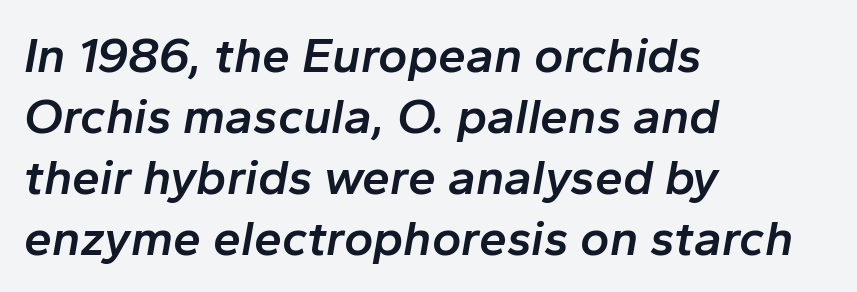
The image shows 50 px semibold type, italic (leaning right); set left-aligned, line spacing 1.22x, normal letter spacing, not underlined; low stroke contrast and a medium x-height.
